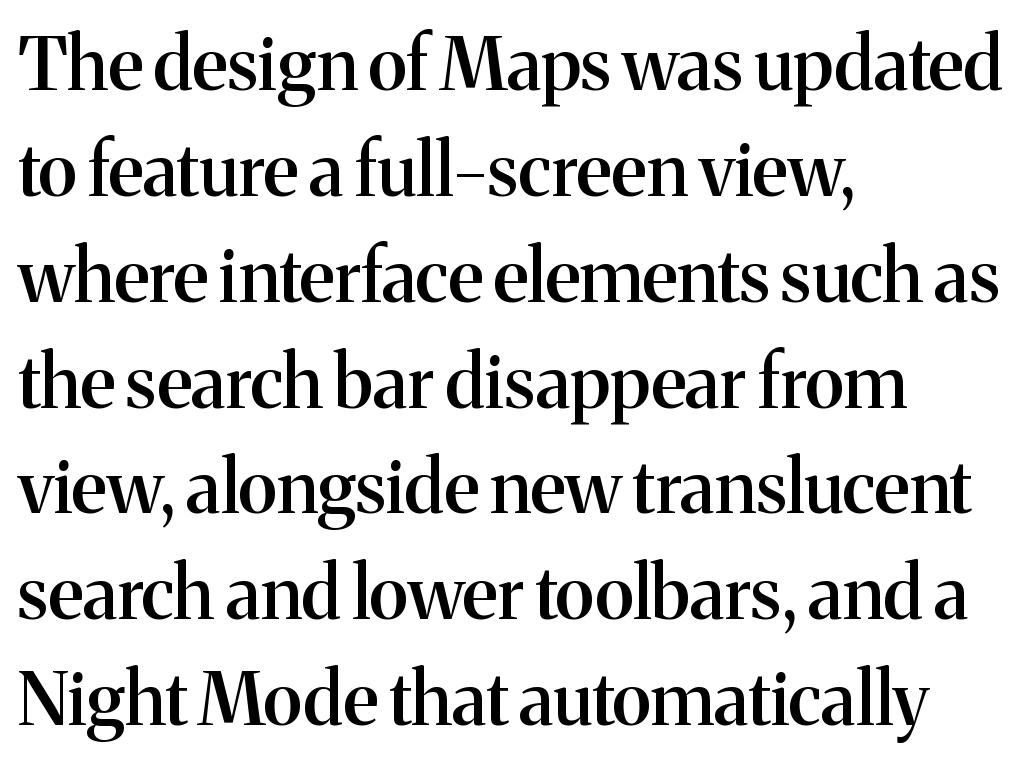
The glyphs are unaccompanied by any horizontal stroke below them. What kind of face is this? One with serifs. Italic? Not at all — the glyphs are vertical. Standard letterfit; no display-style spreading of the glyphs. Note the varied advance widths — an 'i' is clearly narrower than an 'm'. What's the leading like? Ordinary, nothing unusual.
